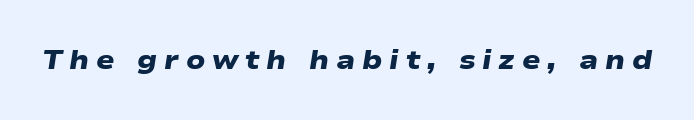
{"bold": "yes", "underline": "no", "letter_spacing": "wide", "letter_spacing_em": 0.25, "glyph_px": 27}
